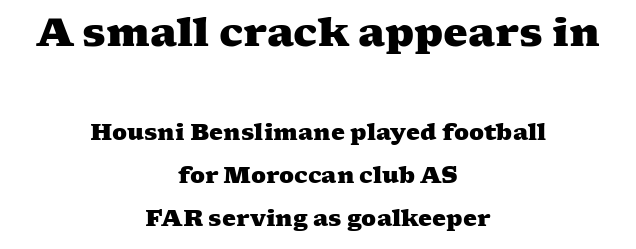
Q: Is the text bold? A: Yes.
Q: Is the typeface a serif or a sans-serif typeface? A: Serif.
Q: Is the text underlined? A: No.
Q: How is the paragraph aligned? A: Centered.
Q: Is the spacing between letters normal or unusually wide? A: Normal.
Q: Is the spacing between lines tight, normal or loose? A: Loose.
Q: Which block of text is set in a larger size, the first (top) or the second (bottom)? A: The first (top) one.
Q: Width (condensed, normal, or wide)? A: Wide.
Q: Stroke contrast? A: Medium.
Q: x-height? A: Medium.
Q: Monospaced? A: No.
